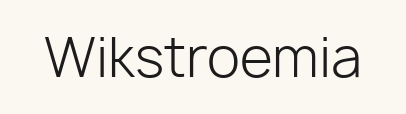
{"serif": "no", "italic": "no", "bold": "no", "weight": "light", "width": "normal", "stroke_contrast": "low", "x_height": "medium", "monospaced": "no", "underline": "no", "letter_spacing": "normal", "letter_spacing_em": 0.0, "glyph_px": 54}
